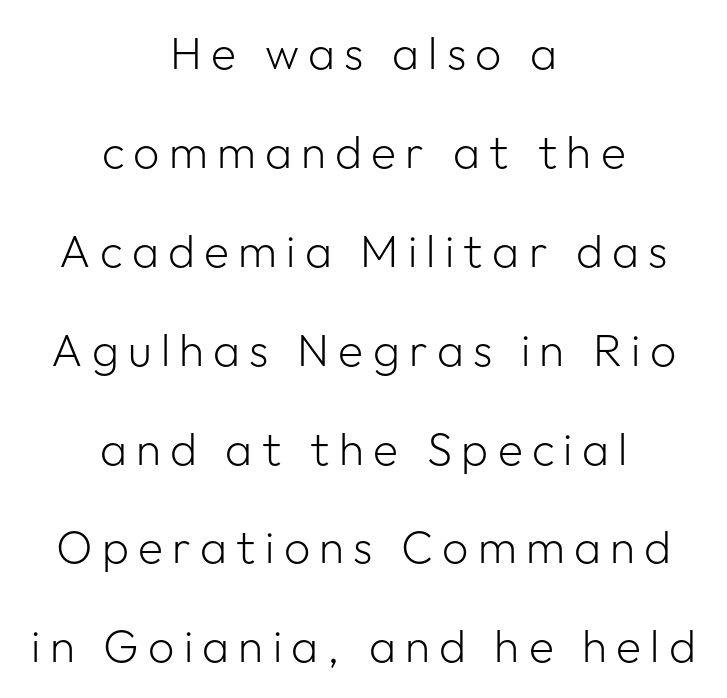
Q: Is the text bold? A: No.
Q: Is the text italic (slanted)? A: No, it is upright.
Q: Is the typeface a serif or a sans-serif typeface? A: Sans-serif.
Q: Is the text underlined? A: No.
Q: How is the paragraph aligned? A: Centered.
Q: Is the spacing between letters normal or unusually wide? A: Unusually wide.
Q: Is the spacing between lines tight, normal or loose? A: Loose.
Q: Width (condensed, normal, or wide)? A: Normal.
Q: Stroke contrast? A: Low.
Q: x-height? A: Medium.
Q: Monospaced? A: No.
